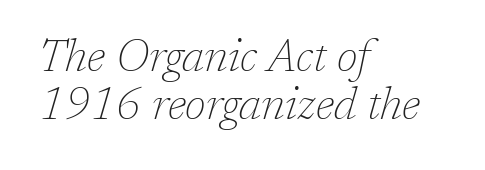
The image shows 44 px thin serif type, italic (leaning right); set left-aligned, tight line spacing (1.1x), normal letter spacing, not underlined; low stroke contrast and a medium x-height.
